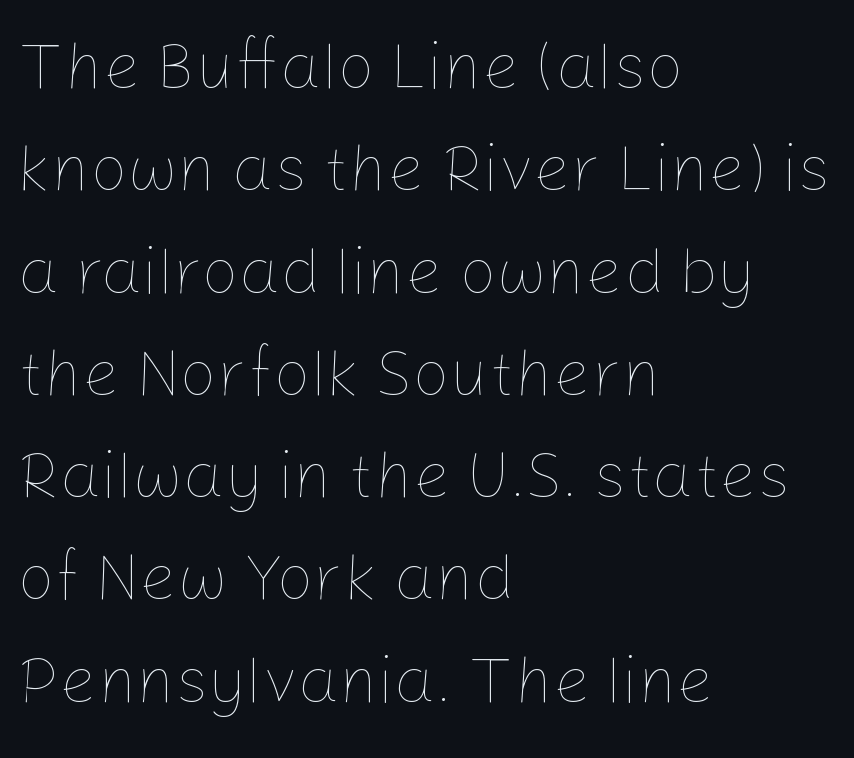
Q: Is the text bold? A: No.
Q: Is the text italic (slanted)? A: No, it is upright.
Q: Is the text underlined? A: No.
Q: How is the paragraph aligned? A: Left-aligned.
Q: Is the spacing between letters normal or unusually wide? A: Normal.
Q: Is the spacing between lines tight, normal or loose? A: Normal.
Q: Width (condensed, normal, or wide)? A: Normal.
Q: Stroke contrast? A: Low.
Q: x-height? A: Medium.
Q: Monospaced? A: No.
